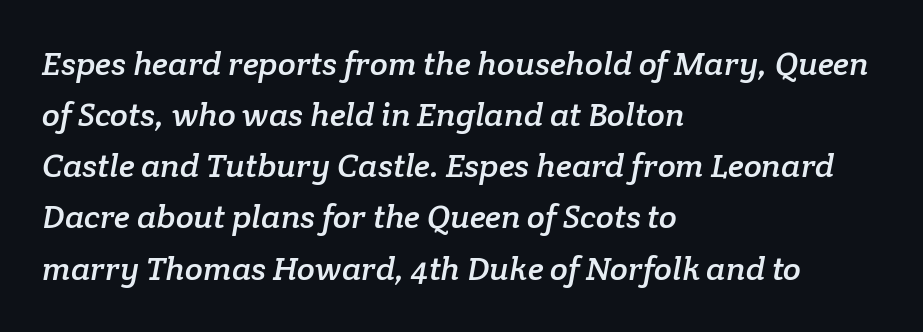
Q: Is the typeface a serif or a sans-serif typeface? A: Serif.
Q: Is the text underlined? A: No.
Q: How is the paragraph aligned? A: Left-aligned.
Q: Is the spacing between letters normal or unusually wide? A: Normal.
Q: Is the spacing between lines tight, normal or loose? A: Normal.
Q: Width (condensed, normal, or wide)? A: Normal.
Q: Stroke contrast? A: Low.
Q: x-height? A: Medium.
Q: Monospaced? A: No.
